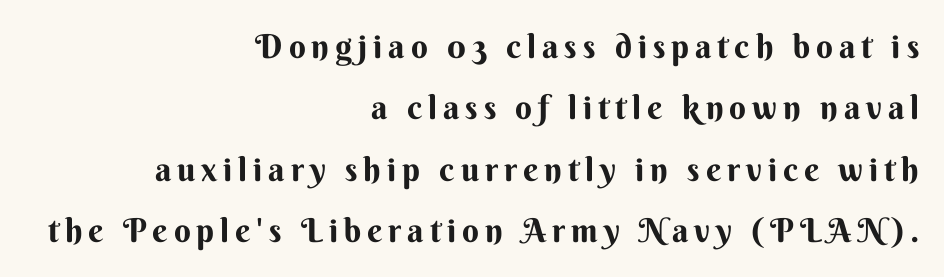
The image shows 33 px bold sans-serif type, upright; set right-aligned, line spacing 1.86x, not underlined; medium stroke contrast and a small x-height.
